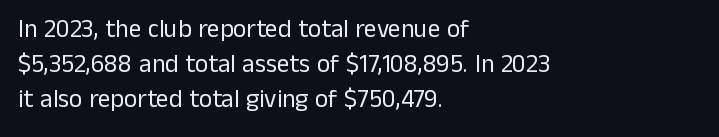
The image shows 25 px text type, upright; set left-aligned, normal line spacing (1.4x), normal letter spacing, not underlined.
